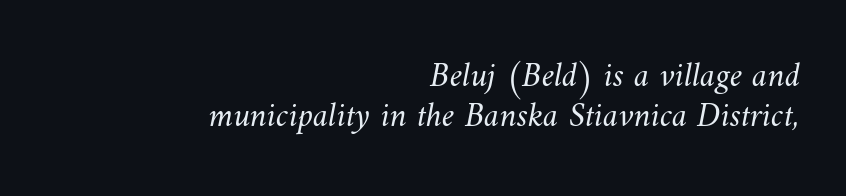
The image shows 35 px light type; set right-aligned, tight line spacing (1.15x), normal letter spacing, not underlined; medium stroke contrast and a small x-height.
